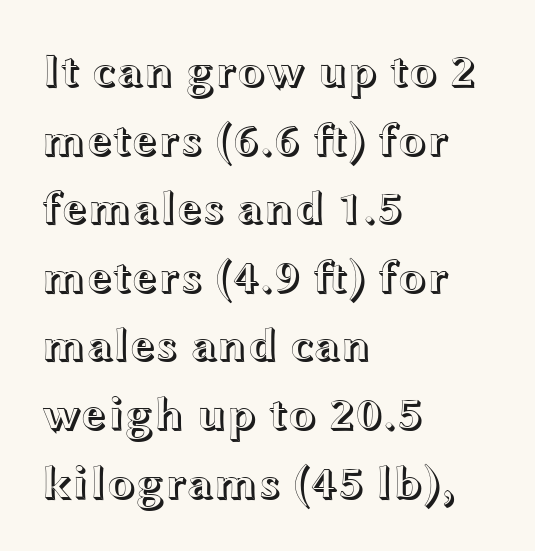
The image shows 47 px wide type, upright; set left-aligned, normal line spacing (1.46x), normal letter spacing, not underlined; a medium x-height.
